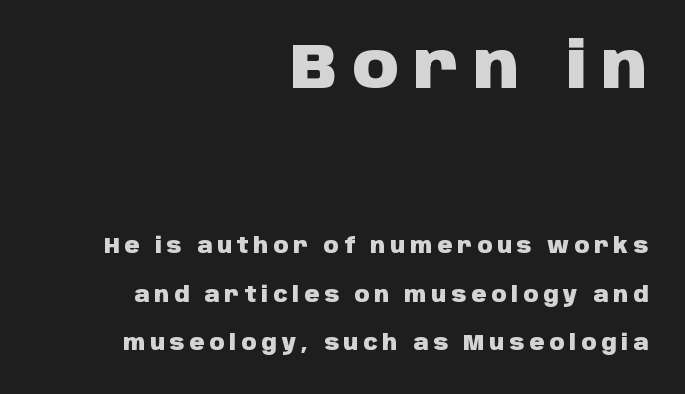
The image shows 64 px heavy sans-serif type, upright; set right-aligned, loose line spacing (2.31x), unusually wide letter spacing (+0.23 em), not underlined; the first (top) block is 3.05x larger; low stroke contrast and a large x-height.
